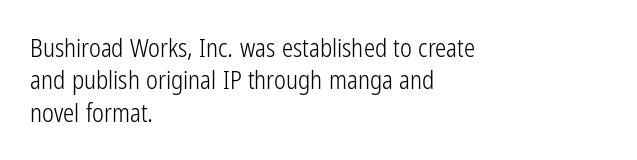
{"italic": "no", "bold": "no", "underline": "no", "align": "left", "line_spacing": "normal", "line_spacing_ratio": 1.3, "letter_spacing": "normal", "letter_spacing_em": 0.0, "glyph_px": 25}
